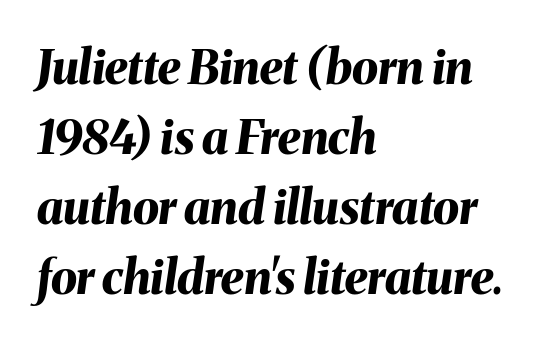
{"italic": "yes", "lean": "right", "slant_degrees": 8, "bold": "yes", "weight": "bold", "width": "normal", "stroke_contrast": "medium", "x_height": "medium", "monospaced": "no", "underline": "no", "align": "left", "line_spacing": "normal", "line_spacing_ratio": 1.49, "letter_spacing": "normal", "letter_spacing_em": 0.0, "glyph_px": 47}
